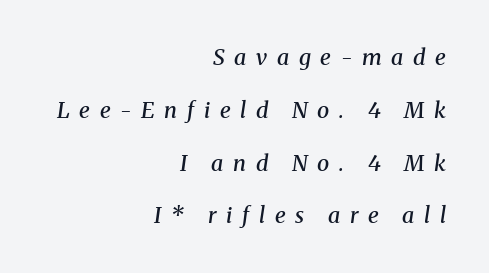
The image shows 22 px text type, italic (leaning right); set right-aligned, loose line spacing (2.4x), unusually wide letter spacing (+0.44 em), not underlined.
